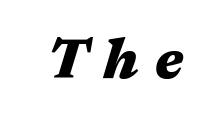
The image shows 55 px heavy, wide type, italic (leaning right); set unusually wide letter spacing (+0.29 em), not underlined; medium stroke contrast and a medium x-height.
